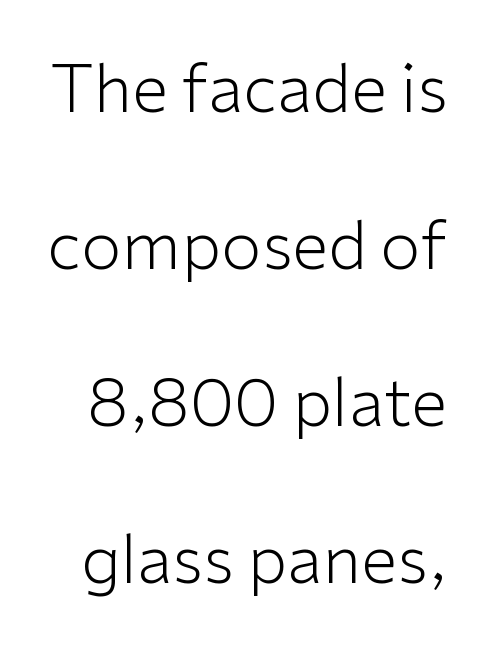
This sample has the flowing, uneven cadence of proportional lettering. The letters stand upright; this is a roman face. Nothing unusual about the tracking: characters are spaced as the font intends. No heavy texture on the line: the type isn't bold. Nope, no serifs anywhere on these letters. One glance says open: line gaps are wider than usual.
